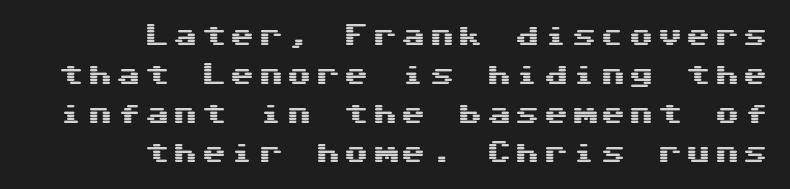
The image shows 25 px text type, upright; set right-aligned, normal line spacing (1.56x), not underlined.
